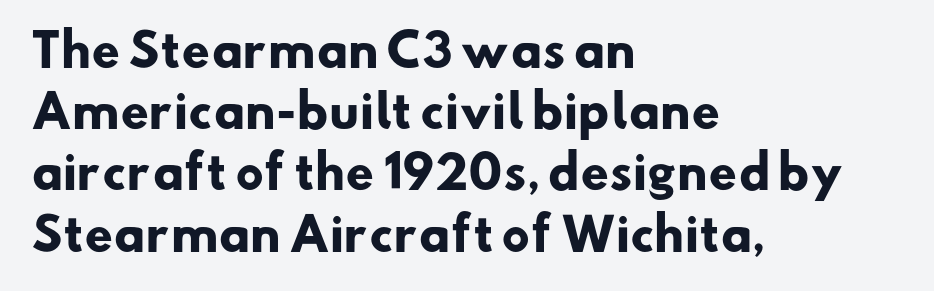
This sample has the flowing, uneven cadence of proportional lettering. Does the leading feel generous? No, just average. The gaps between neighbouring characters are ordinary and unremarkable. Compared with an ordinary text face, these strokes are far heavier — a full bold.
